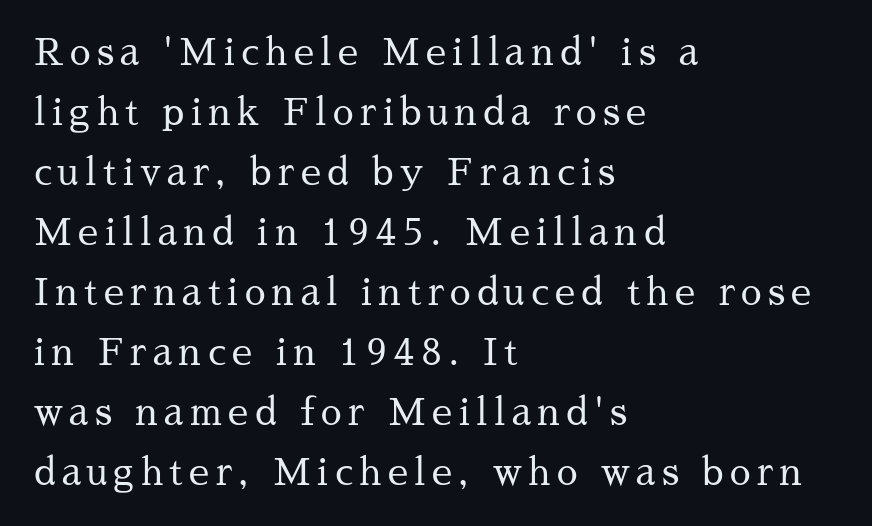
The image shows 37 px regular-weight serif type, upright; set left-aligned, normal line spacing (1.62x), not underlined; medium stroke contrast and a medium x-height.
